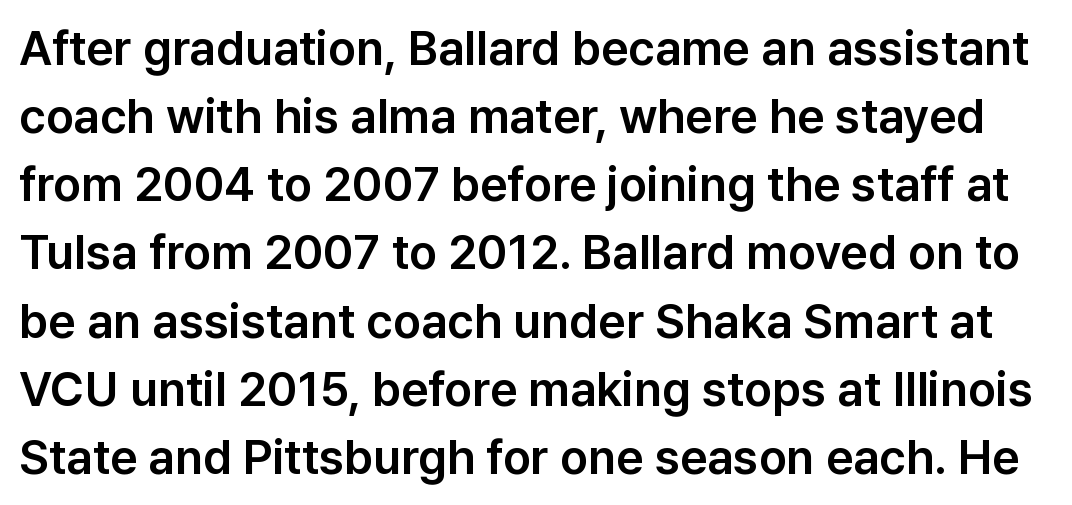
If you measured baseline to baseline, you'd find a middling distance. The area under the type is left untouched. What kind of face is this? One without serifs — a sans. You can tell it's not italic because the verticals are truly vertical.
